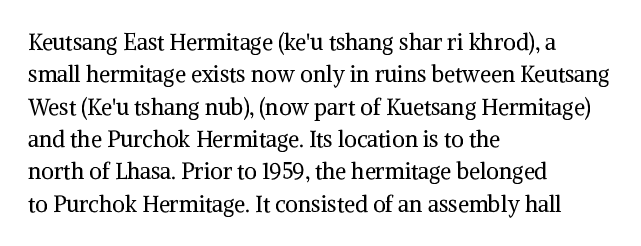
{"italic": "no", "bold": "no", "underline": "no", "align": "left", "line_spacing": "normal", "line_spacing_ratio": 1.47, "letter_spacing": "normal", "letter_spacing_em": 0.0, "glyph_px": 22}
